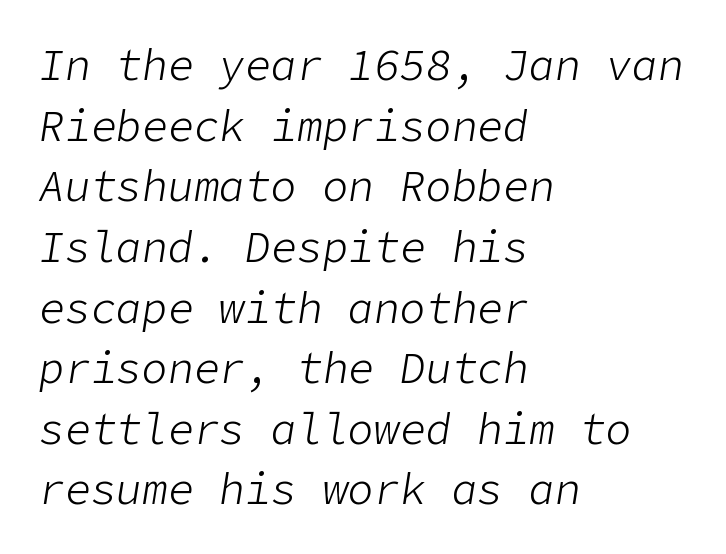
The setting favours the left margin, as ordinary paragraphs usually do. Rule under the text: the space is simply empty. Italic: yes, the glyphs are oblique. The weight tops out at a normal text grade. One glance says typical: line gaps are just what's usual.
